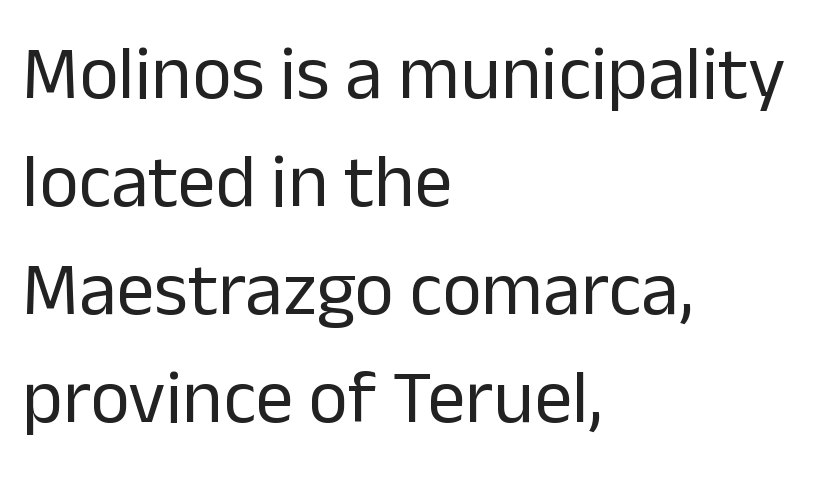
Q: Is the text bold? A: No.
Q: Is the text italic (slanted)? A: No, it is upright.
Q: Is the typeface a serif or a sans-serif typeface? A: Sans-serif.
Q: Is the text underlined? A: No.
Q: How is the paragraph aligned? A: Left-aligned.
Q: Is the spacing between letters normal or unusually wide? A: Normal.
Q: Is the spacing between lines tight, normal or loose? A: Normal.
Q: Width (condensed, normal, or wide)? A: Normal.
Q: Stroke contrast? A: Low.
Q: x-height? A: Medium.
Q: Monospaced? A: No.
